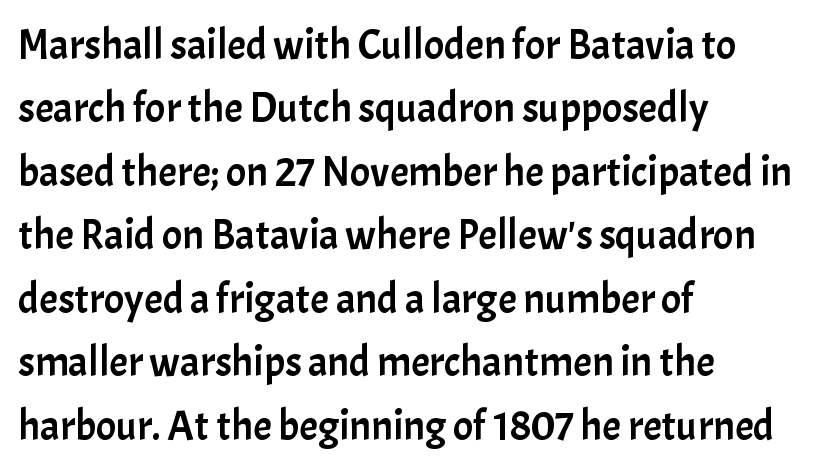
{"serif": "no", "italic": "no", "width": "normal", "stroke_contrast": "low", "x_height": "medium", "monospaced": "no", "underline": "no", "align": "left", "line_spacing": "normal", "line_spacing_ratio": 1.51, "letter_spacing": "normal", "letter_spacing_em": 0.0, "glyph_px": 42}
